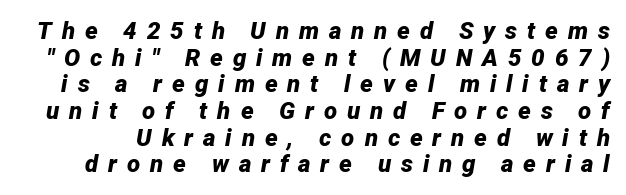
{"italic": "yes", "lean": "right", "slant_degrees": 12, "bold": "yes", "underline": "no", "line_spacing": "tight", "line_spacing_ratio": 1.11, "letter_spacing": "wide", "letter_spacing_em": 0.41, "glyph_px": 24}
